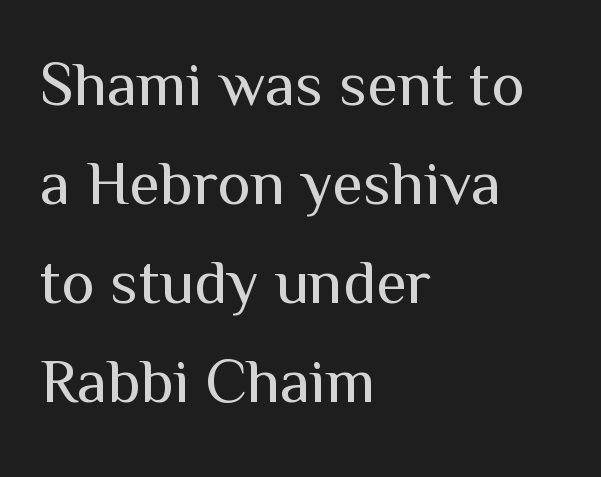
Q: Is the text bold? A: No.
Q: Is the text italic (slanted)? A: No, it is upright.
Q: Is the typeface a serif or a sans-serif typeface? A: Sans-serif.
Q: Is the text underlined? A: No.
Q: How is the paragraph aligned? A: Left-aligned.
Q: Is the spacing between letters normal or unusually wide? A: Normal.
Q: Is the spacing between lines tight, normal or loose? A: Normal.
Q: Width (condensed, normal, or wide)? A: Normal.
Q: Stroke contrast? A: Medium.
Q: x-height? A: Medium.
Q: Monospaced? A: No.
